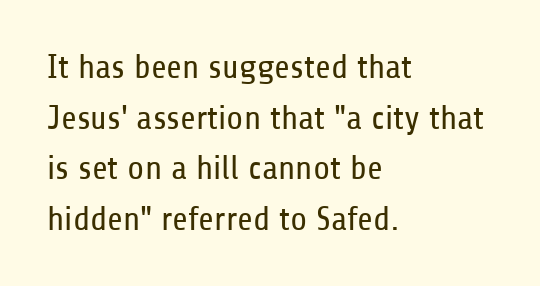
Q: Is the text bold? A: No.
Q: Is the text italic (slanted)? A: No, it is upright.
Q: Is the typeface a serif or a sans-serif typeface? A: Sans-serif.
Q: Is the text underlined? A: No.
Q: How is the paragraph aligned? A: Left-aligned.
Q: Is the spacing between letters normal or unusually wide? A: Normal.
Q: Is the spacing between lines tight, normal or loose? A: Normal.
Q: Width (condensed, normal, or wide)? A: Condensed.
Q: Stroke contrast? A: Low.
Q: x-height? A: Medium.
Q: Monospaced? A: No.
